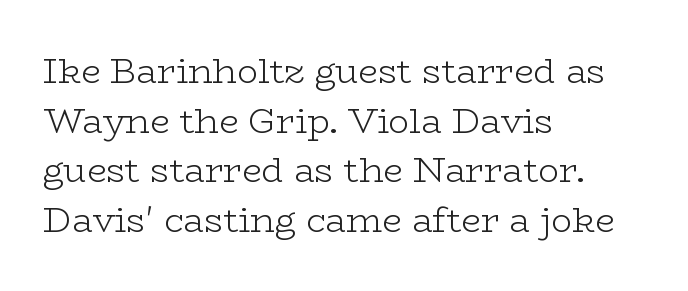
Q: Is the text bold? A: No.
Q: Is the text italic (slanted)? A: No, it is upright.
Q: Is the typeface a serif or a sans-serif typeface? A: Serif.
Q: Is the text underlined? A: No.
Q: How is the paragraph aligned? A: Left-aligned.
Q: Is the spacing between letters normal or unusually wide? A: Normal.
Q: Is the spacing between lines tight, normal or loose? A: Normal.
Q: Width (condensed, normal, or wide)? A: Wide.
Q: Stroke contrast? A: Low.
Q: x-height? A: Medium.
Q: Monospaced? A: No.
